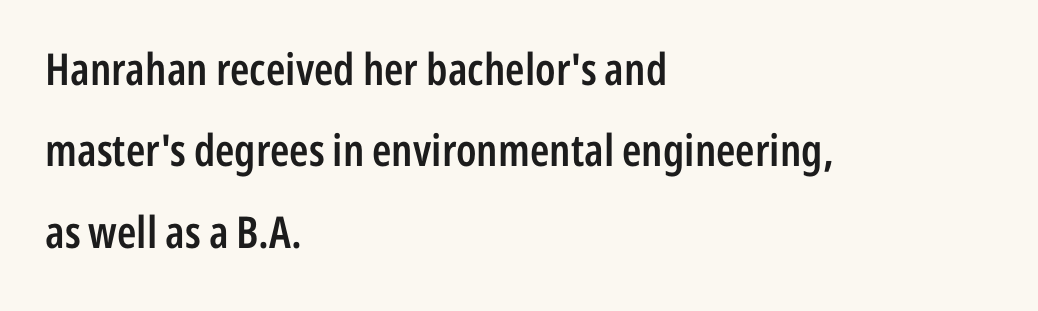
The image shows 44 px semibold, condensed sans-serif type, upright; set left-aligned, line spacing 1.85x, normal letter spacing, not underlined; low stroke contrast and a medium x-height.
